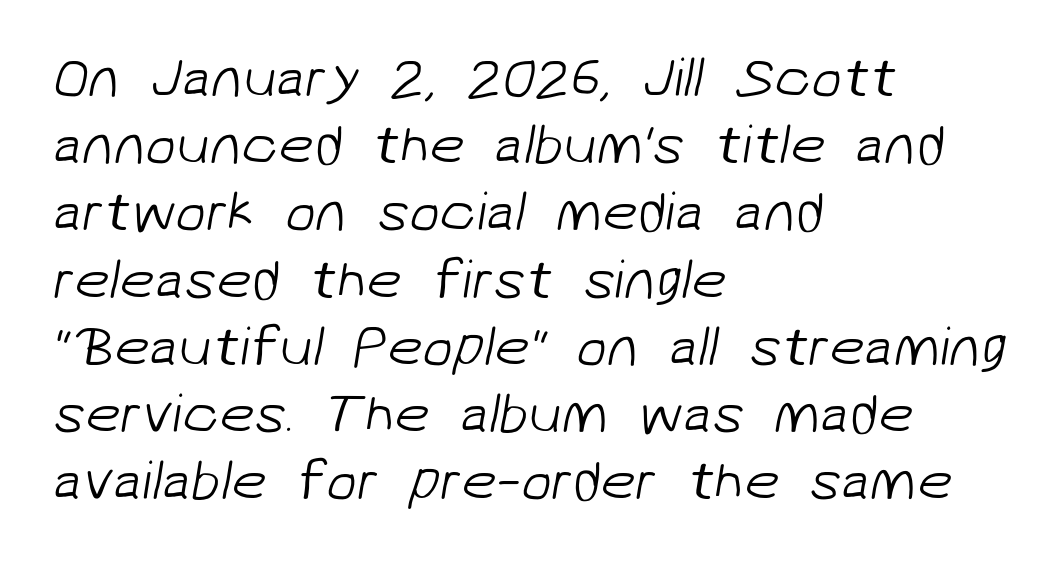
{"serif": "no", "bold": "no", "weight": "light", "width": "normal", "stroke_contrast": "low", "x_height": "medium", "monospaced": "no", "underline": "no", "align": "left", "line_spacing_ratio": 1.2, "letter_spacing": "normal", "letter_spacing_em": 0.0, "glyph_px": 56}
